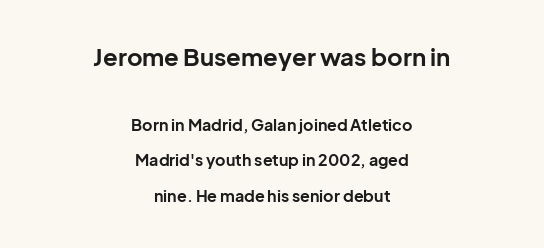
Q: Is the text bold? A: Yes.
Q: Is the text italic (slanted)? A: No, it is upright.
Q: Is the text underlined? A: No.
Q: How is the paragraph aligned? A: Centered.
Q: Is the spacing between letters normal or unusually wide? A: Normal.
Q: Is the spacing between lines tight, normal or loose? A: Loose.
Q: Which block of text is set in a larger size, the first (top) or the second (bottom)? A: The first (top) one.
